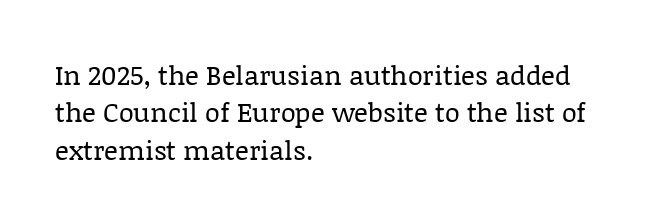
The image shows 27 px text type, upright; set left-aligned, normal line spacing (1.38x), normal letter spacing, not underlined.
